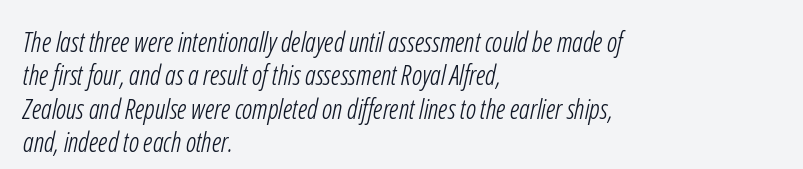
Q: Is the text bold? A: No.
Q: Is the text underlined? A: No.
Q: How is the paragraph aligned? A: Left-aligned.
Q: Is the spacing between letters normal or unusually wide? A: Normal.
